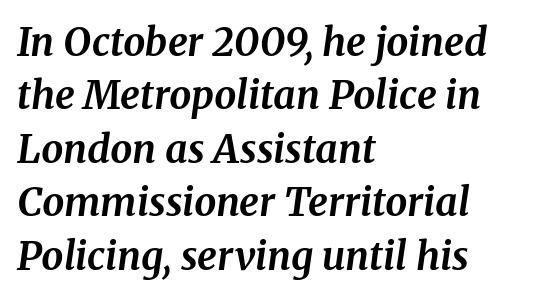
I'd call this a serif setting — the letters wear small feet. The rows are spaced the way most documents space them. Note the varied advance widths — an 'i' is clearly narrower than an 'm'. Observe the lean: these are italic letterforms. A student would call this left alignment; a typographer would say flush left, rag right.
